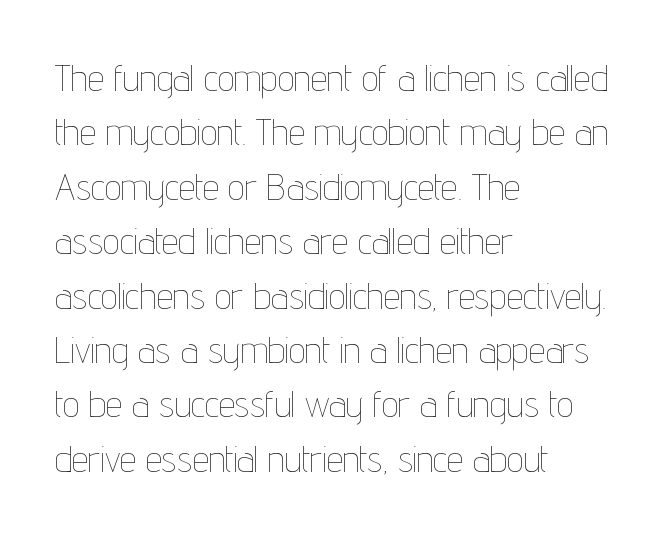
The image shows 37 px thin, condensed type, upright; set left-aligned, normal line spacing (1.47x), normal letter spacing, not underlined; low stroke contrast and a medium x-height.
